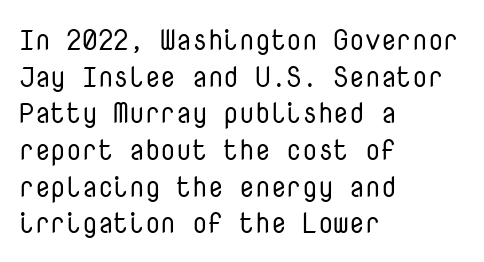
Check the space under the baseline: it is left empty. The passage shown stacks its lines at a standard gap. No heavy texture on the line: the type isn't bold. You could call the tracking neutral — neither tight nor loose.
